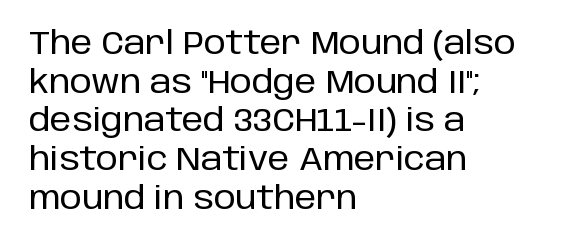
{"serif": "no", "italic": "no", "width": "normal", "stroke_contrast": "low", "x_height": "large", "monospaced": "no", "underline": "no", "align": "left", "line_spacing": "normal", "line_spacing_ratio": 1.25, "letter_spacing": "normal", "letter_spacing_em": 0.0, "glyph_px": 31}
